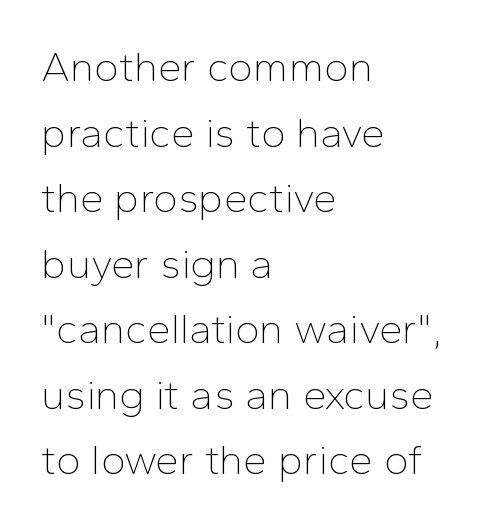
If you drew a ruler down the left edge, every line would touch it. Note the varied advance widths — an 'i' is clearly narrower than an 'm'. One glance says typical: line gaps are just what's usual. Type without underlining. These lines were composed using upright roman letters.
